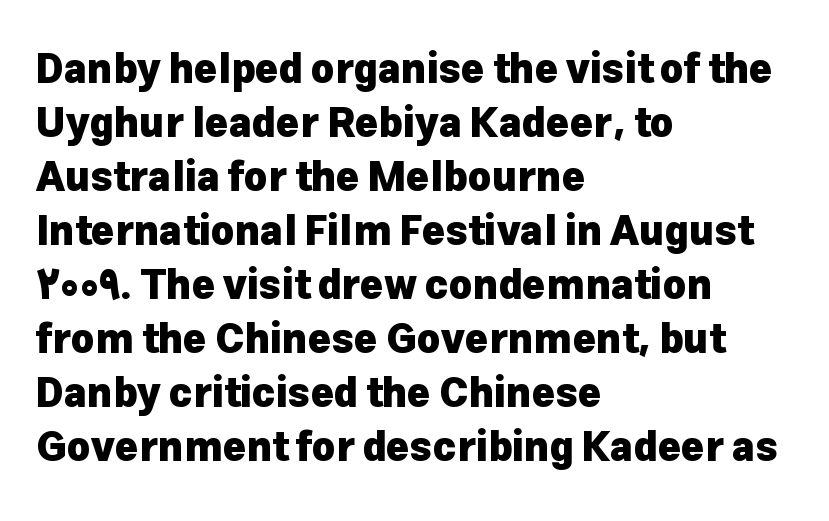
{"serif": "no", "italic": "no", "bold": "yes", "weight": "heavy", "width": "normal", "stroke_contrast": "low", "x_height": "medium", "monospaced": "no", "underline": "no", "align": "left", "line_spacing": "normal", "line_spacing_ratio": 1.35, "letter_spacing": "normal", "letter_spacing_em": 0.0, "glyph_px": 40}
